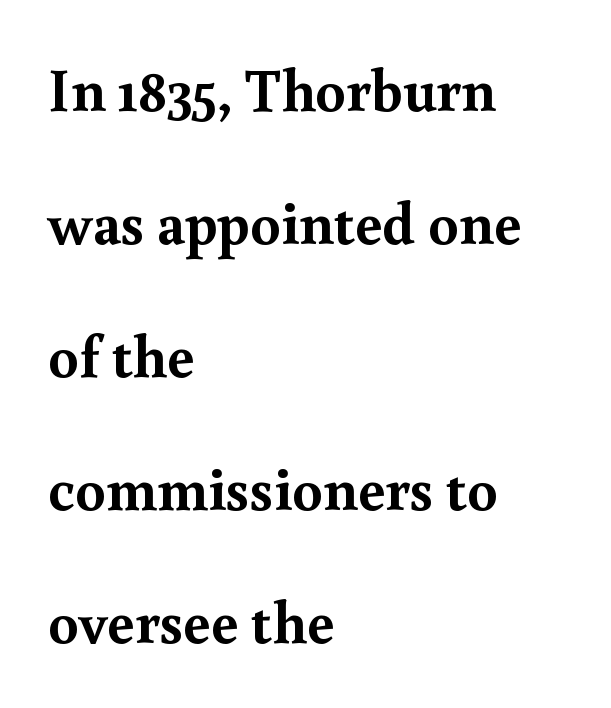
The image shows 61 px semibold serif type, upright; set left-aligned, loose line spacing (2.18x), normal letter spacing, not underlined; a small x-height.
